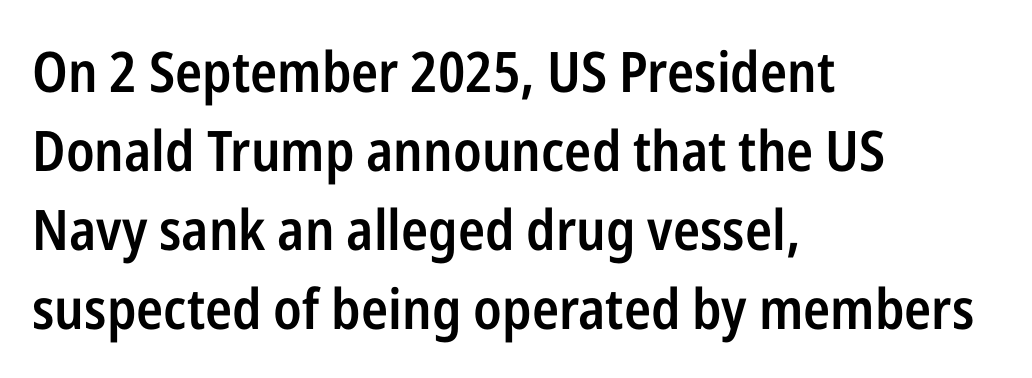
{"serif": "no", "italic": "no", "bold": "semi", "weight": "semibold", "width": "condensed", "stroke_contrast": "low", "x_height": "medium", "monospaced": "no", "underline": "no", "align": "left", "line_spacing": "normal", "line_spacing_ratio": 1.41, "letter_spacing": "normal", "letter_spacing_em": 0.0, "glyph_px": 56}
